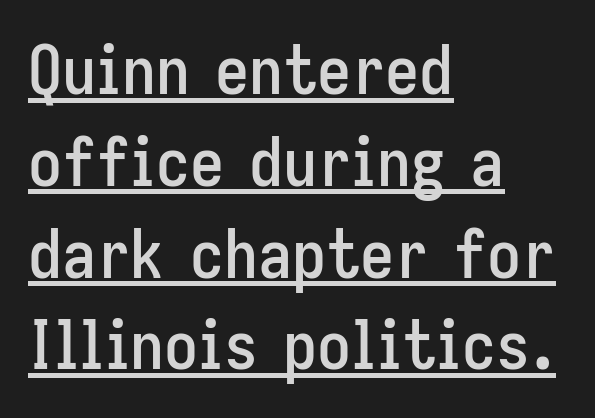
The image shows 68 px condensed sans-serif type, upright; set left-aligned, normal line spacing (1.35x), normal letter spacing, underlined; low stroke contrast and a medium x-height.
